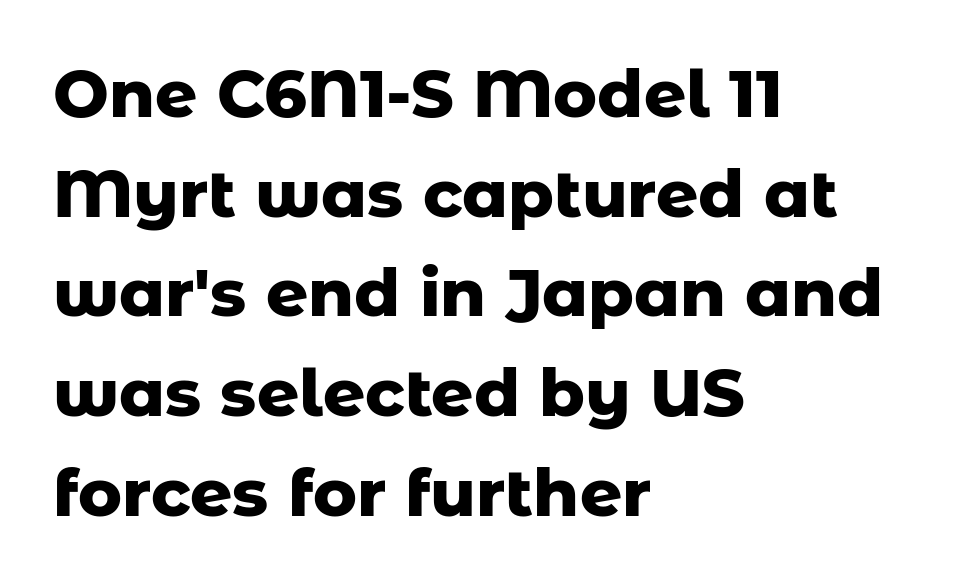
Descender tails drop into unmarked territory. Think of a printed novel: that variable character pitch is what you see here. Honestly, the row spacing looks completely unremarkable. On the weight axis this lands at bold, roughly 700. In CSS terms this would be text-align: left.
